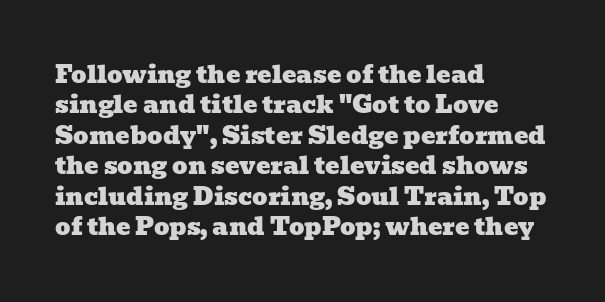
Quick note: underline off. Is the block centered? No — it sits flush against the left margin. There is no visible air inserted between adjacent glyphs. The rendering uses a moderate line-height, typical for paragraphs.
